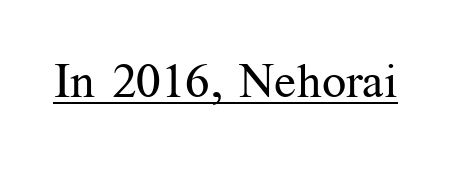
Q: Is the text bold? A: No.
Q: Is the text italic (slanted)? A: No, it is upright.
Q: Is the typeface a serif or a sans-serif typeface? A: Serif.
Q: Is the text underlined? A: Yes.
Q: Is the spacing between letters normal or unusually wide? A: Normal.
Q: Width (condensed, normal, or wide)? A: Normal.
Q: Stroke contrast? A: Medium.
Q: x-height? A: Medium.
Q: Monospaced? A: No.
